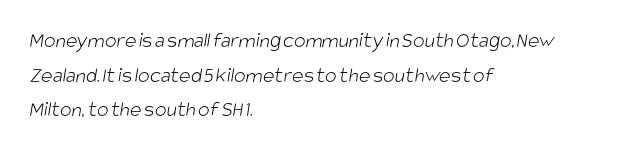
{"bold": "no", "underline": "no", "align": "left", "line_spacing": "normal", "line_spacing_ratio": 1.57, "letter_spacing": "normal", "letter_spacing_em": 0.0, "glyph_px": 22}
